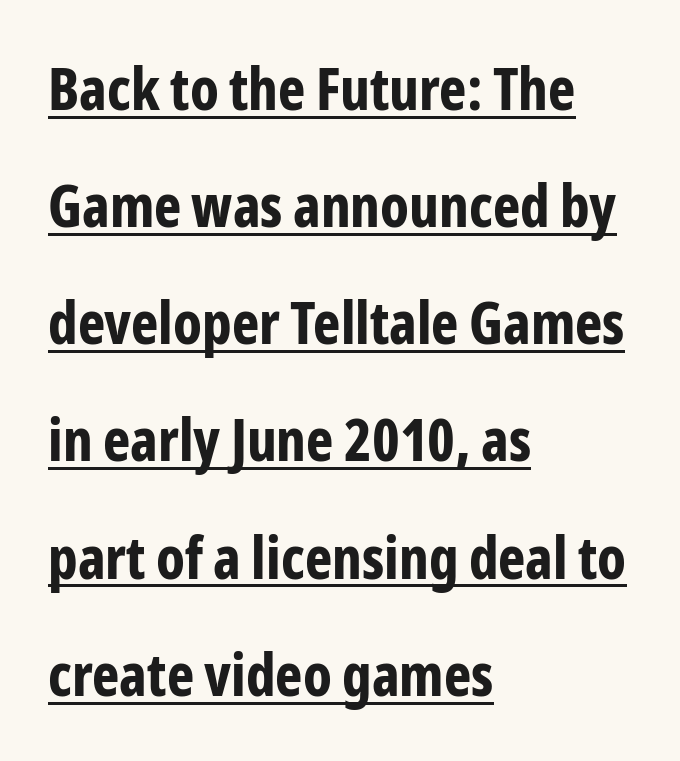
Q: Is the text bold? A: Yes.
Q: Is the text italic (slanted)? A: No, it is upright.
Q: Is the typeface a serif or a sans-serif typeface? A: Sans-serif.
Q: Is the text underlined? A: Yes.
Q: How is the paragraph aligned? A: Left-aligned.
Q: Is the spacing between letters normal or unusually wide? A: Normal.
Q: Is the spacing between lines tight, normal or loose? A: Loose.
Q: Width (condensed, normal, or wide)? A: Condensed.
Q: Stroke contrast? A: Low.
Q: x-height? A: Medium.
Q: Monospaced? A: No.
